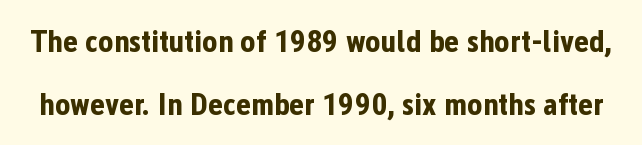
Baseline-to-baseline distance is far greater than the letter height. The typeface chosen for these lines omits serifs. Caption: standard tracking, unaltered. What weight is shown? A full bold with thick strokes. The type sits square on the baseline with zero lean.
